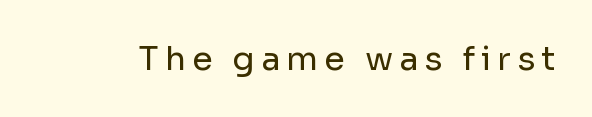
Varying glyph widths throughout — classic text-font behaviour. Nope, not italic — everything's standing straight. The font sits on the lighter half of the weight spectrum, regular included. Stroke terminals: plain, sans-serif.
